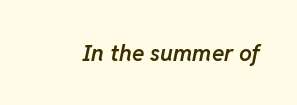
A bare baseline throughout the passage. Each word holds together tightly as a unit, with standard inter-letter gaps. Notice the strokes are somewhat thickened but not fully heavy: this is a semibold. Notice how the stems are inclined rather than vertical — that's the hallmark of italics.
